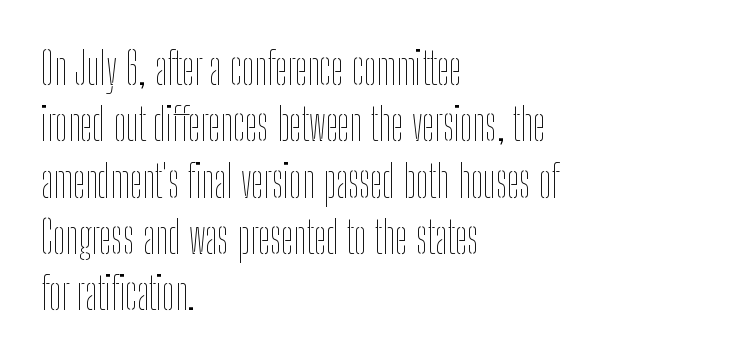
The image shows 44 px thin, condensed type, upright; set left-aligned, normal line spacing (1.28x), normal letter spacing, not underlined; low stroke contrast and a medium x-height.
